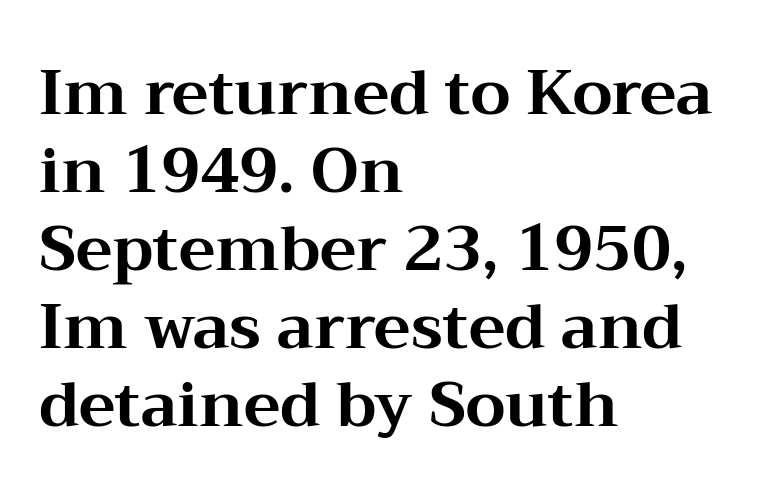
Q: Is the text bold? A: Yes.
Q: Is the text italic (slanted)? A: No, it is upright.
Q: Is the typeface a serif or a sans-serif typeface? A: Serif.
Q: Is the text underlined? A: No.
Q: How is the paragraph aligned? A: Left-aligned.
Q: Is the spacing between letters normal or unusually wide? A: Normal.
Q: Is the spacing between lines tight, normal or loose? A: Normal.
Q: Width (condensed, normal, or wide)? A: Wide.
Q: Stroke contrast? A: Medium.
Q: x-height? A: Medium.
Q: Monospaced? A: No.
